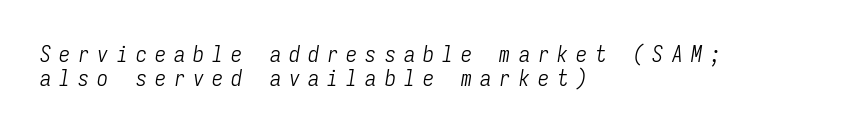
{"italic": "yes", "lean": "right", "slant_degrees": 9, "bold": "no", "underline": "no", "align": "left", "line_spacing": "tight", "line_spacing_ratio": 1.11, "letter_spacing": "wide", "letter_spacing_em": 0.37, "glyph_px": 22}
